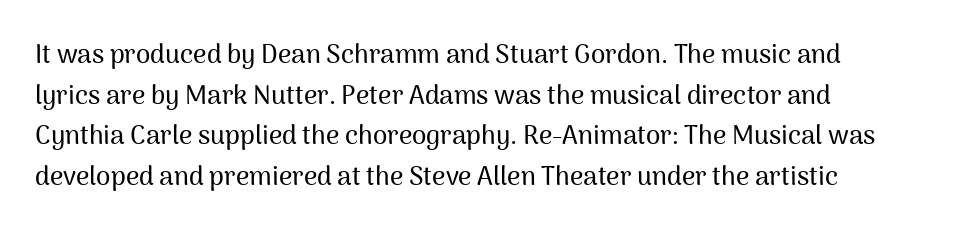
This rendering features lettering with no underline. How are the letters spaced? Ordinarily, with no added tracking. The setting favours the left margin, as ordinary paragraphs usually do. Does the lettering tilt? It doesn't — this is upright. Summary of vertical rhythm: regular, with standard interline spacing.
